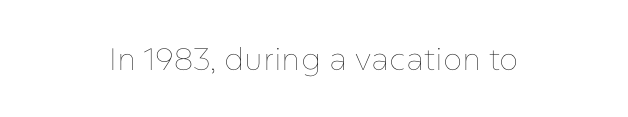
Q: Is the text bold? A: No.
Q: Is the text italic (slanted)? A: No, it is upright.
Q: Is the text underlined? A: No.
Q: How is the paragraph aligned? A: Centered.
Q: Is the spacing between letters normal or unusually wide? A: Normal.
Q: Width (condensed, normal, or wide)? A: Normal.
Q: Stroke contrast? A: Low.
Q: x-height? A: Medium.
Q: Monospaced? A: No.
